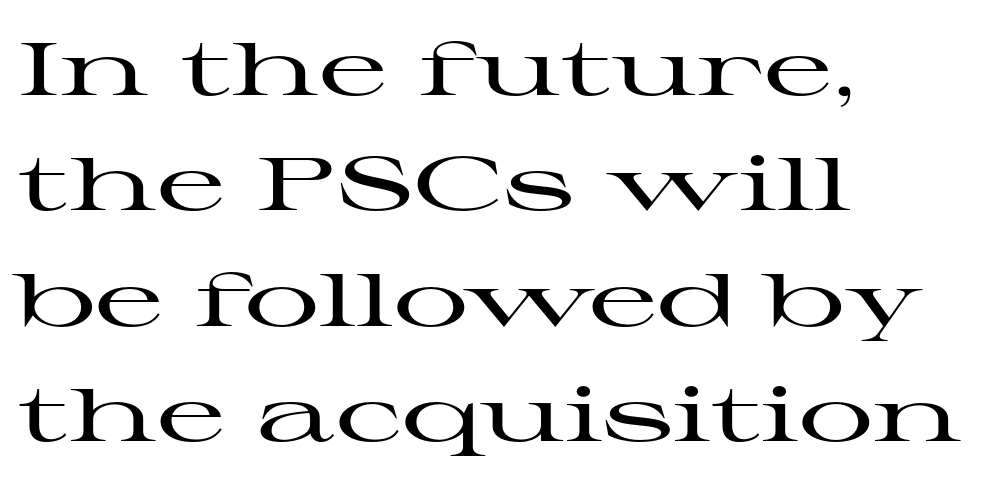
{"serif": "yes", "italic": "no", "width": "wide", "stroke_contrast": "high", "x_height": "medium", "monospaced": "no", "underline": "no", "align": "left", "line_spacing": "normal", "line_spacing_ratio": 1.54, "letter_spacing": "normal", "letter_spacing_em": 0.0, "glyph_px": 75}
